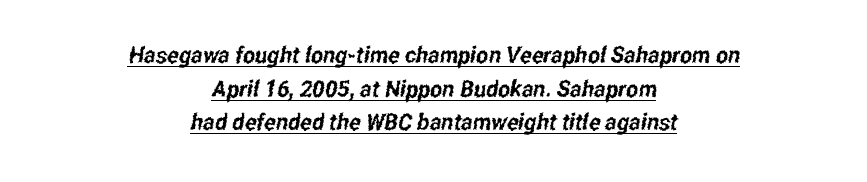
No extra tracking has been applied to these lines. Leading: standard. The rag falls on both sides of this text block equally. Honestly, the underline is the first thing you notice here.
